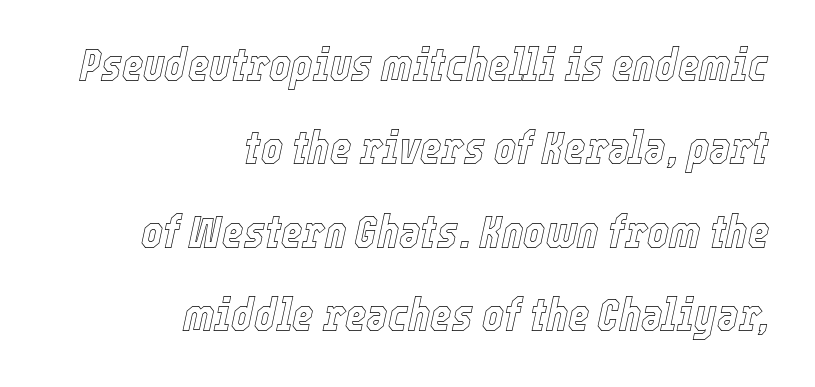
The type is set solid horizontally, with unmodified tracking. The rag falls on the left side of this text block. Any mark beneath the type? The region is blank. Characters are canted at an angle relative to the baseline's perpendicular.
